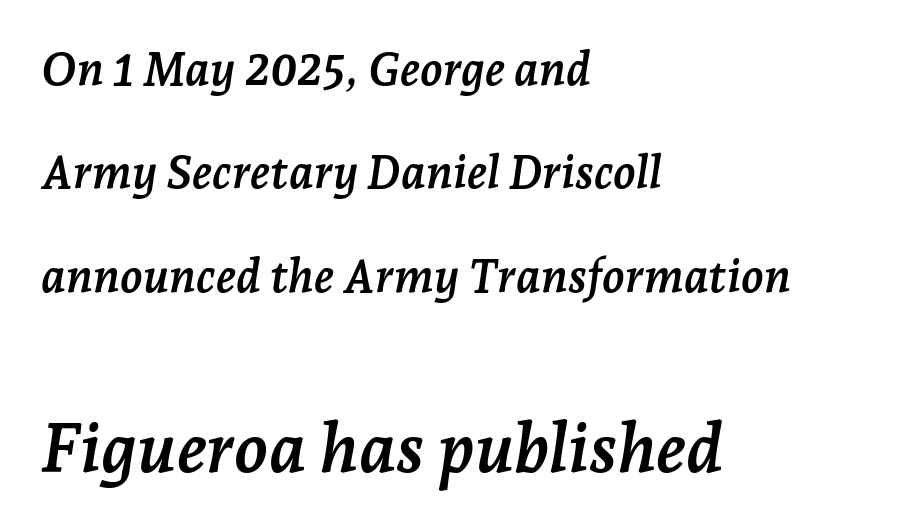
{"serif": "yes", "italic": "yes", "lean": "right", "slant_degrees": 7, "bold": "yes", "weight": "semibold", "width": "normal", "stroke_contrast": "low", "x_height": "medium", "monospaced": "no", "underline": "no", "align": "left", "line_spacing": "loose", "line_spacing_ratio": 2.25, "letter_spacing": "normal", "letter_spacing_em": 0.0, "larger_block": "second", "size_ratio": 1.5, "glyph_px": 69}
